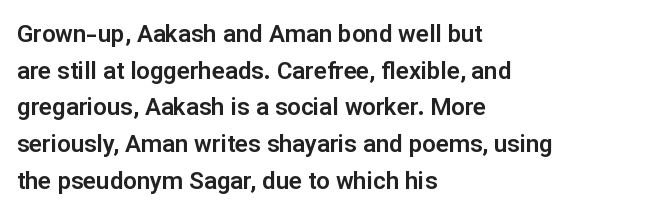
The image shows 24 px text type, upright; set left-aligned, normal line spacing (1.53x), normal letter spacing, not underlined.
